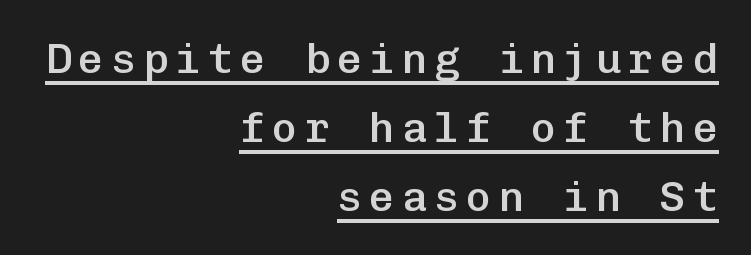
{"serif": "no", "italic": "no", "bold": "semi", "weight": "semibold", "width": "normal", "stroke_contrast": "low", "x_height": "medium", "monospaced": "yes", "underline": "yes", "align": "right", "line_spacing": "normal", "line_spacing_ratio": 1.64, "glyph_px": 42}
